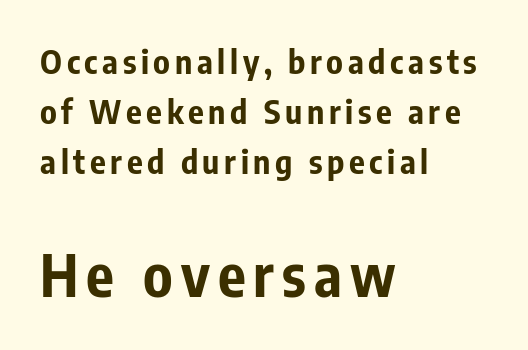
The image shows 58 px bold, condensed sans-serif type, upright; set left-aligned, normal line spacing (1.52x), not underlined; the second (bottom) block is 1.76x larger; low stroke contrast and a medium x-height.
